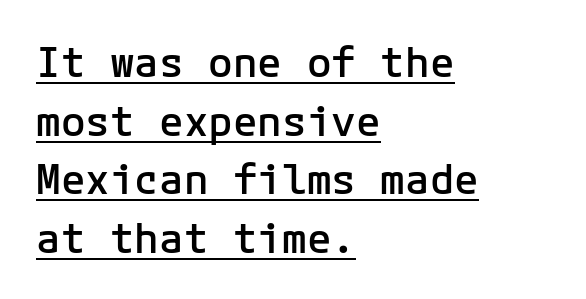
Q: Is the text bold? A: Semi-bold.
Q: Is the text italic (slanted)? A: No, it is upright.
Q: Is the typeface a serif or a sans-serif typeface? A: Sans-serif.
Q: Is the text underlined? A: Yes.
Q: How is the paragraph aligned? A: Left-aligned.
Q: Is the spacing between letters normal or unusually wide? A: Normal.
Q: Is the spacing between lines tight, normal or loose? A: Normal.
Q: Width (condensed, normal, or wide)? A: Normal.
Q: Stroke contrast? A: Low.
Q: x-height? A: Medium.
